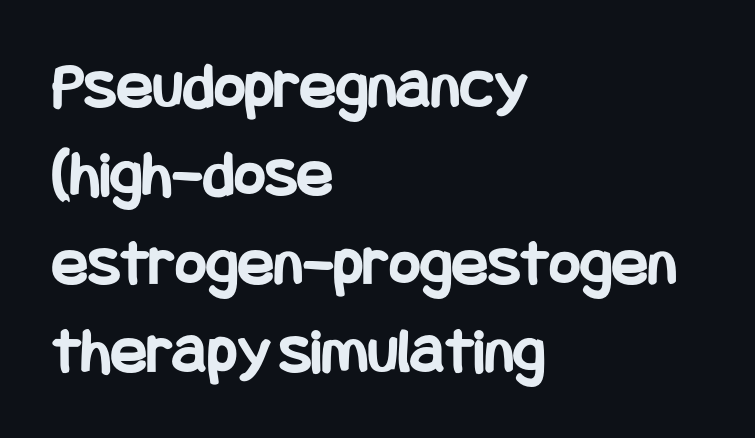
Rows of type keep a routine distance in the vertical direction. The paragraph has a hard left edge and a soft right edge. The type sits square on the baseline with zero lean. Weight: bold. Here the glyphs are tracked normally, forming tight word shapes. The specimen omits any rule beneath the text block's lines.
